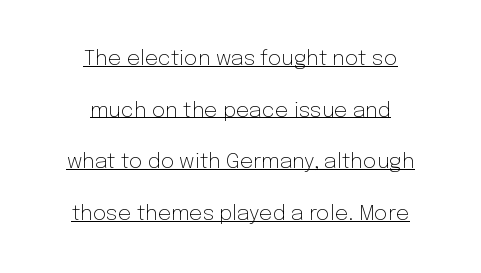
Typeset on center — no edge is straight. Regarding leading, the lines here are spaced well apart. Like a heading marked for emphasis, these lines bear an underscore. It's the straight-up-and-down kind of type.
